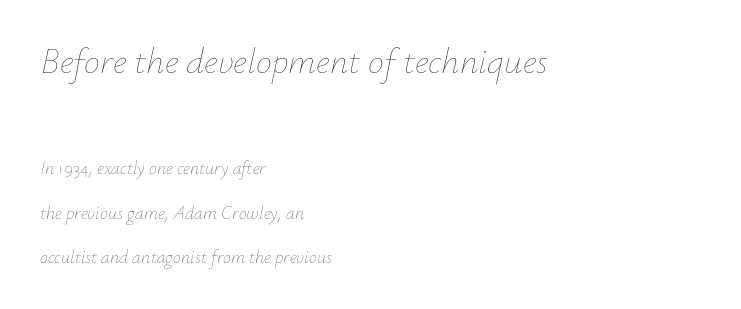
Q: Is the text bold? A: No.
Q: Is the text italic (slanted)? A: Yes, it leans right by about 12 degrees.
Q: Is the text underlined? A: No.
Q: How is the paragraph aligned? A: Left-aligned.
Q: Is the spacing between letters normal or unusually wide? A: Normal.
Q: Is the spacing between lines tight, normal or loose? A: Loose.
Q: Which block of text is set in a larger size, the first (top) or the second (bottom)? A: The first (top) one.
Q: Width (condensed, normal, or wide)? A: Normal.
Q: Stroke contrast? A: Low.
Q: x-height? A: Small.
Q: Monospaced? A: No.
